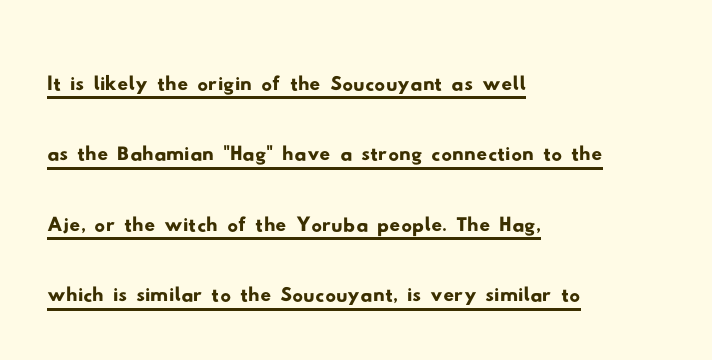
{"serif": "no", "width": "wide", "stroke_contrast": "low", "x_height": "small", "monospaced": "no", "underline": "yes", "align": "left", "line_spacing": "normal", "line_spacing_ratio": 1.33, "letter_spacing": "normal", "letter_spacing_em": 0.0, "glyph_px": 53}
